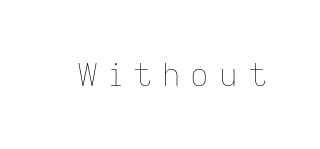
{"italic": "no", "bold": "no", "weight": "thin", "width": "normal", "stroke_contrast": "low", "x_height": "medium", "monospaced": "no", "underline": "no", "letter_spacing": "wide", "letter_spacing_em": 0.32, "glyph_px": 32}
